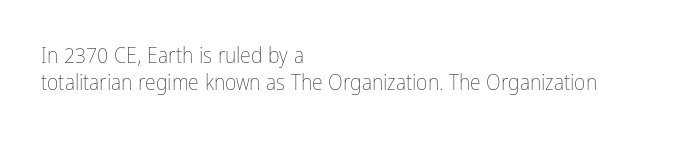
Beneath every word, the page is bare. The lettering holds an erect, upright posture throughout. Caption: face not bold, strokes unweighted. The gaps between neighbouring characters are ordinary and unremarkable.
